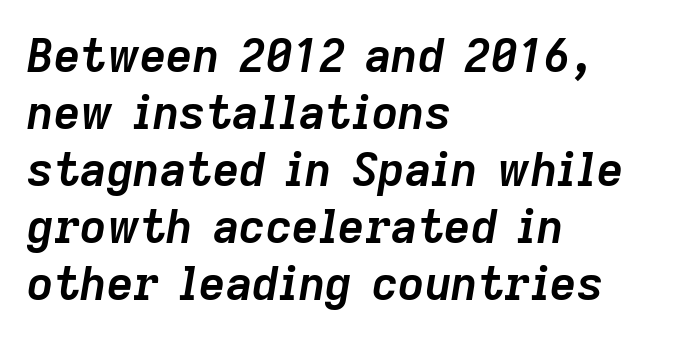
Q: Is the text bold? A: Yes.
Q: Is the text italic (slanted)? A: Yes, it leans right by about 9 degrees.
Q: Is the text underlined? A: No.
Q: How is the paragraph aligned? A: Left-aligned.
Q: Is the spacing between letters normal or unusually wide? A: Normal.
Q: Width (condensed, normal, or wide)? A: Normal.
Q: Stroke contrast? A: Low.
Q: x-height? A: Medium.
Q: Monospaced? A: No.
